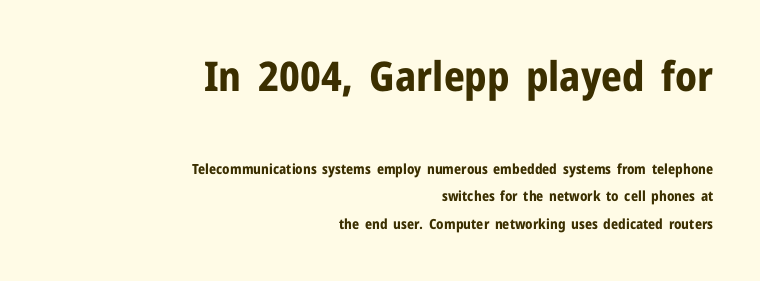
{"serif": "no", "italic": "no", "bold": "yes", "weight": "bold", "width": "normal", "stroke_contrast": "low", "x_height": "medium", "monospaced": "no", "underline": "no", "align": "right", "line_spacing": "loose", "line_spacing_ratio": 1.94, "letter_spacing": "normal", "letter_spacing_em": 0.0, "larger_block": "first", "size_ratio": 2.93, "glyph_px": 41}
